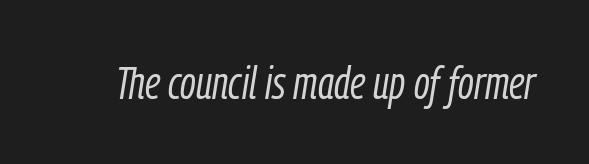
{"italic": "yes", "lean": "right", "slant_degrees": 9, "bold": "no", "weight": "light", "width": "condensed", "stroke_contrast": "low", "x_height": "medium", "monospaced": "no", "underline": "no", "letter_spacing": "normal", "letter_spacing_em": 0.0, "glyph_px": 46}
